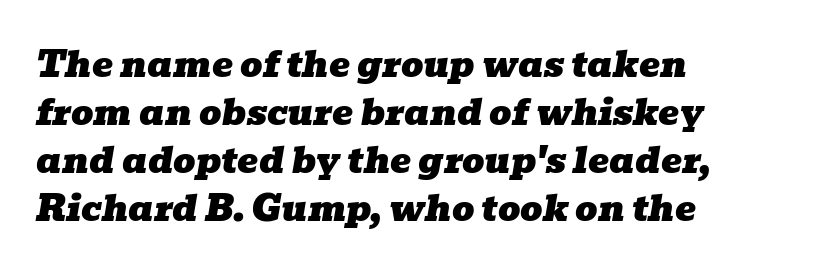
Regarding leading, the lines here are spaced in the standard way. The line texture is even and compact thanks to regular tracking. Check under the words: just untouched page. This sample has the flowing, uneven cadence of proportional lettering. The font's italic variant was chosen for this text. A typesetter would label this face a serif.
